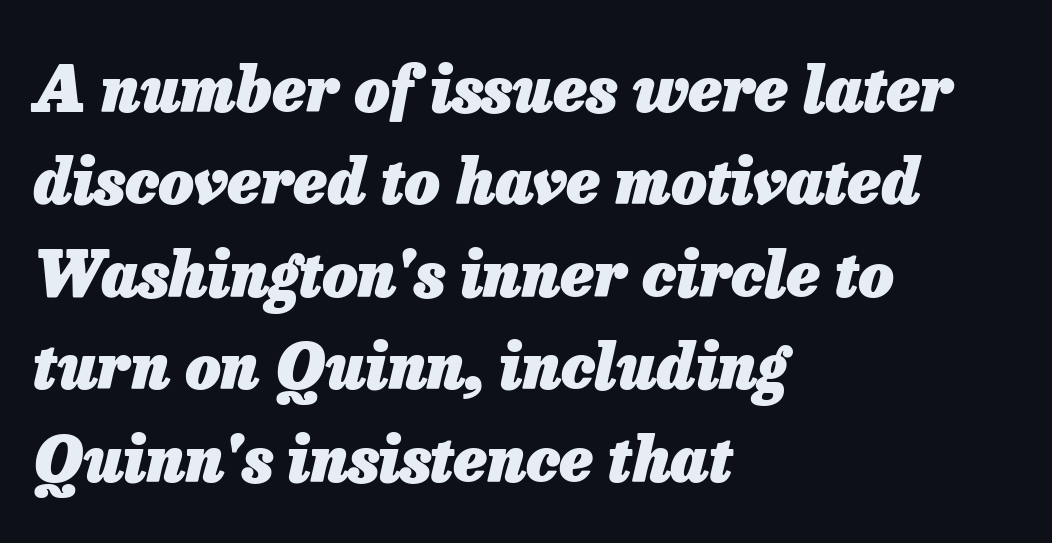
The image shows 62 px heavy type, italic (leaning right); set left-aligned, normal line spacing (1.49x), normal letter spacing, not underlined; low stroke contrast and a medium x-height.
